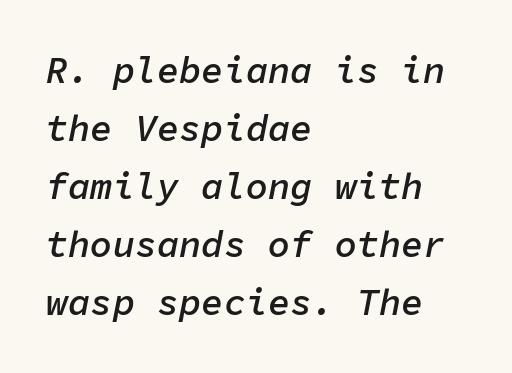
{"italic": "yes", "lean": "right", "slant_degrees": 11, "bold": "semi", "weight": "semibold", "width": "normal", "stroke_contrast": "low", "x_height": "medium", "monospaced": "yes", "underline": "no", "align": "left", "line_spacing": "normal", "line_spacing_ratio": 1.57, "letter_spacing": "normal", "letter_spacing_em": 0.0, "glyph_px": 37}
